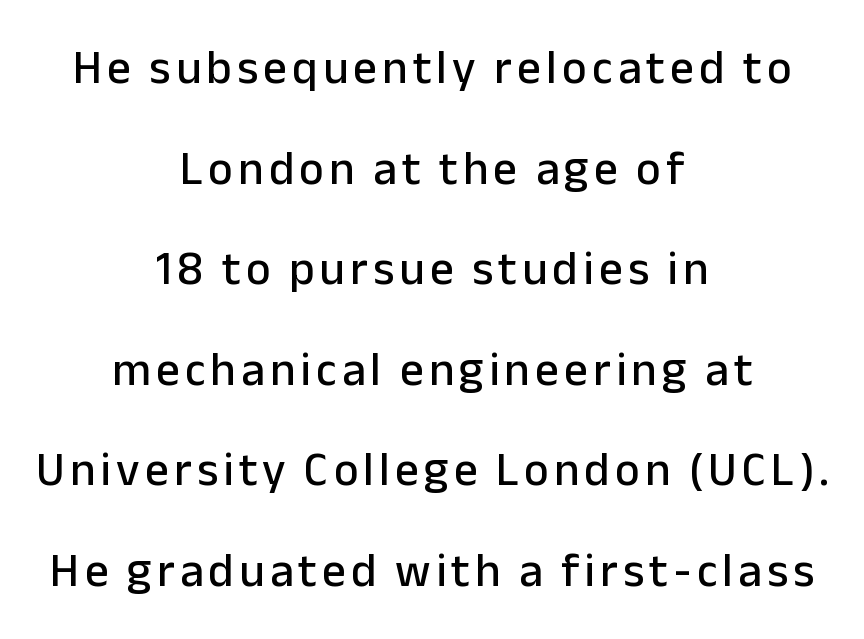
The image shows 47 px sans-serif type, upright; set centered, loose line spacing (2.14x), not underlined; low stroke contrast and a medium x-height.
